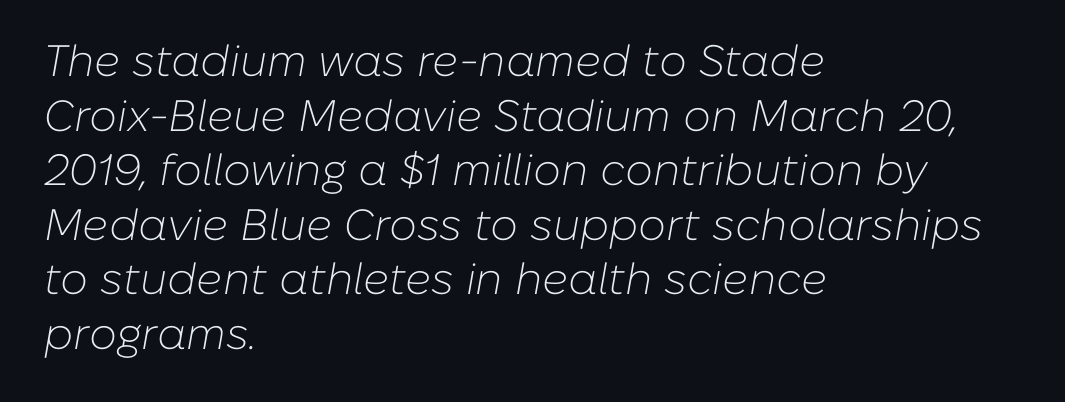
Letters have the restrained weight of plain body copy at most. A clean baseline with only descenders dipping below it. Would a proofreader flag this as italicized? Yes. Observe the ordinary spacing: letters are neighbours, not strangers.
